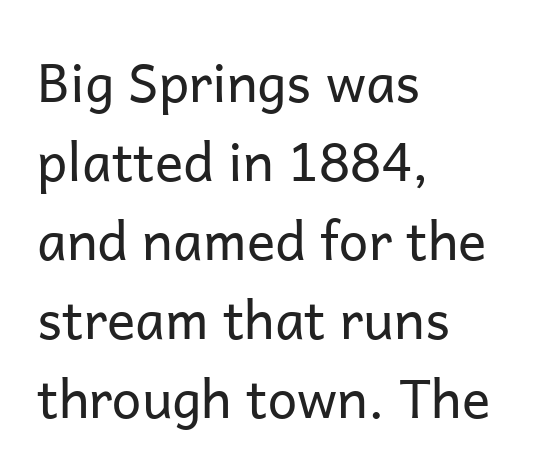
{"serif": "no", "italic": "no", "bold": "no", "weight": "regular", "width": "normal", "stroke_contrast": "low", "x_height": "medium", "monospaced": "no", "underline": "no", "align": "left", "line_spacing": "normal", "line_spacing_ratio": 1.49, "letter_spacing": "normal", "letter_spacing_em": 0.0, "glyph_px": 53}
